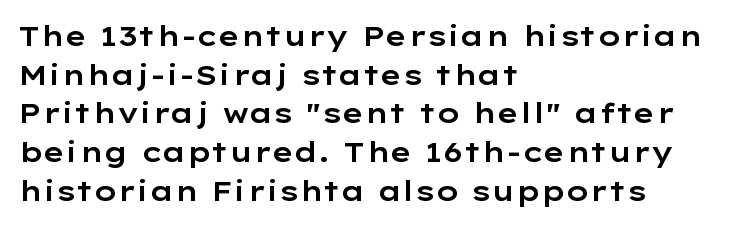
Each letter's strokes conclude bluntly, with no projecting serifs. Every stem runs plumb, perpendicular to the baseline. A normal amount of white space separates one row of letters from the next. The line texture is even and compact thanks to regular tracking. Character widths vary here, with narrow letters taking less room than wide ones. The passage is arranged the way most books set body copy — flush left.
